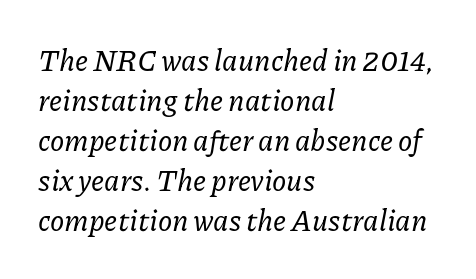
{"serif": "yes", "italic": "yes", "lean": "right", "slant_degrees": 11, "width": "normal", "stroke_contrast": "low", "x_height": "medium", "monospaced": "no", "underline": "no", "align": "left", "line_spacing": "normal", "line_spacing_ratio": 1.38, "letter_spacing": "normal", "letter_spacing_em": 0.0, "glyph_px": 29}
